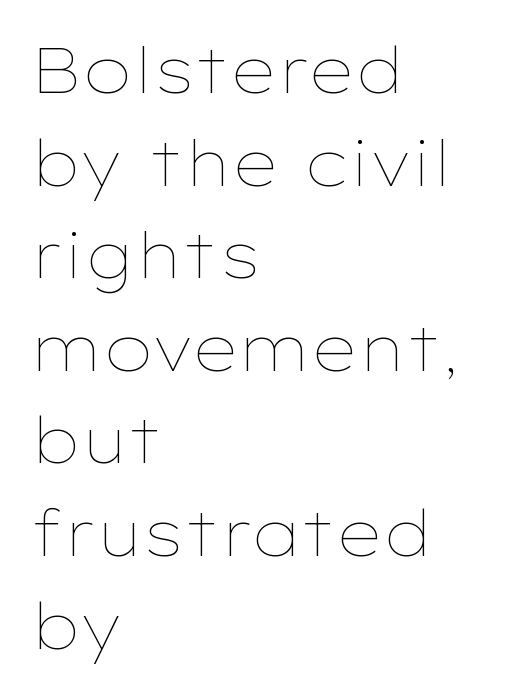
The image shows 63 px thin, wide type, upright; set left-aligned, normal line spacing (1.47x), normal letter spacing, not underlined; low stroke contrast and a medium x-height.
